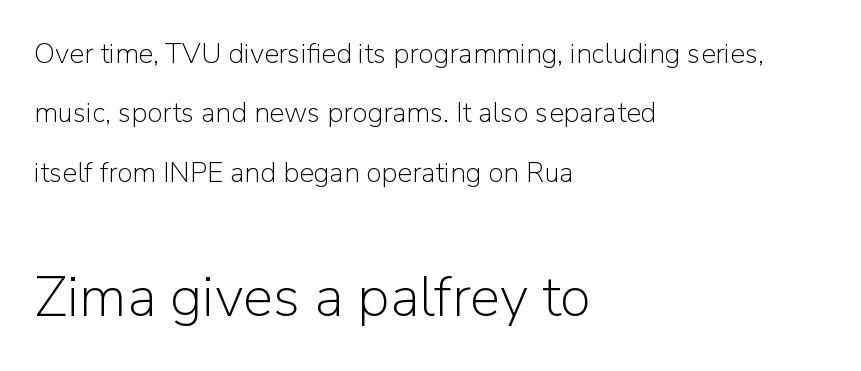
Plain, unruled lines of type. Observe the absence of serifs on each vertical stroke in this sample. In CSS terms this would be text-align: left. Notice the wide empty band between every row — that's loose leading. There is no visible air inserted between adjacent glyphs. Compared with a typical body face, this is equally light or lighter still.
